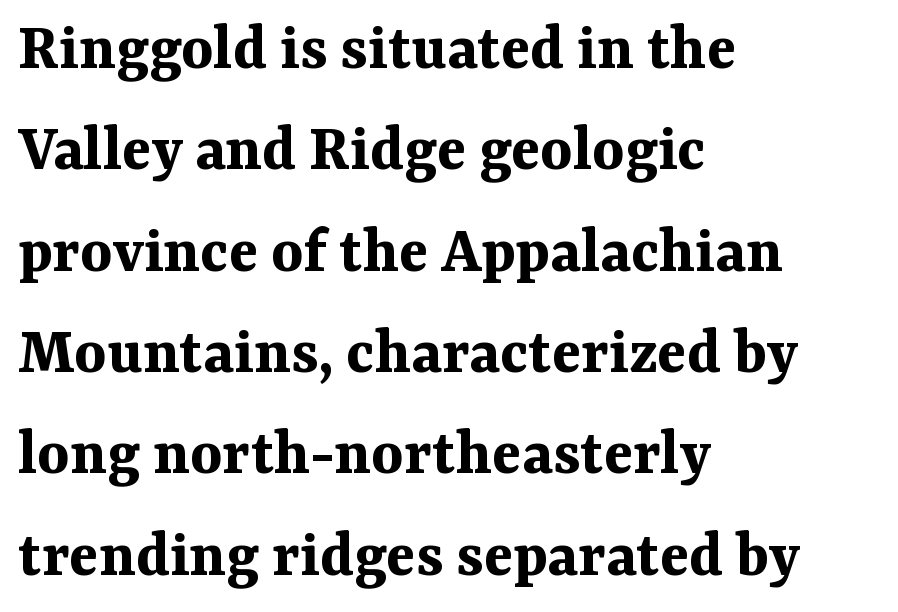
The image shows 68 px bold serif type, upright; set left-aligned, normal line spacing (1.49x), normal letter spacing, not underlined; medium stroke contrast and a medium x-height.
